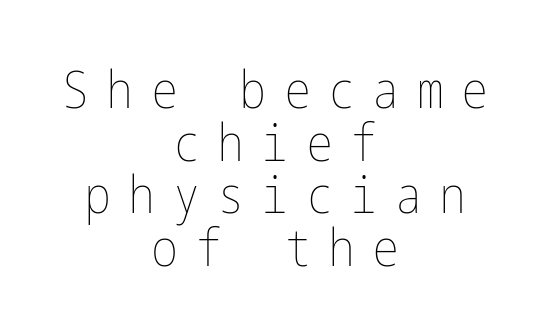
This is the regular roman posture of the typeface. A centered setting, common on invitations and titles, is used for this passage. Leading: reduced. Think standard paragraph weight, or any step lighter than that.
